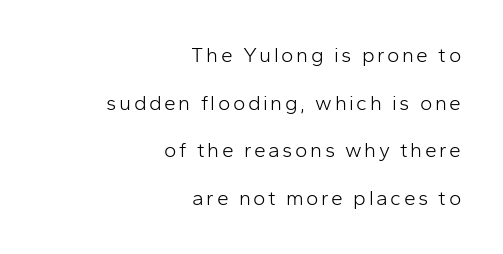
The image shows 21 px text type, upright; set right-aligned, loose line spacing (2.27x), not underlined.
